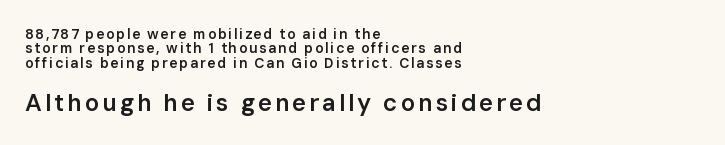
Q: Is the text bold? A: Semi-bold.
Q: Is the text italic (slanted)? A: No, it is upright.
Q: Is the text underlined? A: No.
Q: How is the paragraph aligned? A: Left-aligned.
Q: Is the spacing between lines tight, normal or loose? A: Tight.
Q: Which block of text is set in a larger size, the first (top) or the second (bottom)? A: The second (bottom) one.
